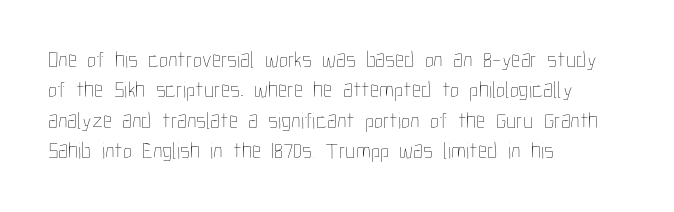
Q: Is the text bold? A: No.
Q: Is the text italic (slanted)? A: No, it is upright.
Q: Is the text underlined? A: No.
Q: How is the paragraph aligned? A: Left-aligned.
Q: Is the spacing between letters normal or unusually wide? A: Normal.
Q: Is the spacing between lines tight, normal or loose? A: Normal.
